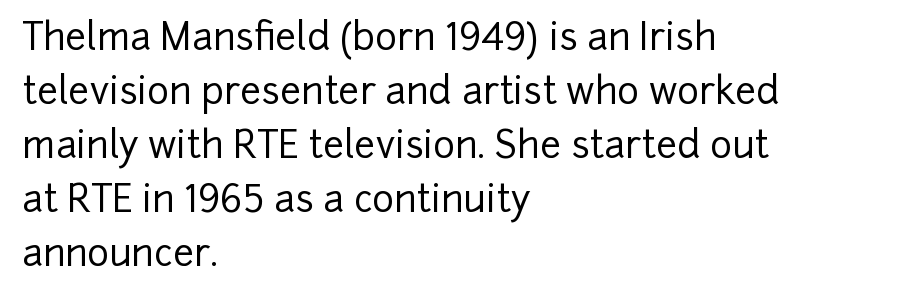
These lines are composed in type without serifs. Decoration check: the copy has no underline. Which margin do the lines hug? The left one — the right edge is uneven. Characters remain perfectly vertical along every line.
